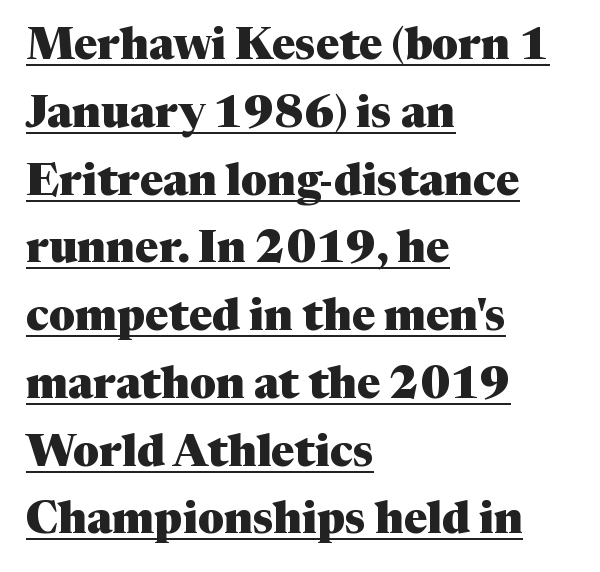
Q: Is the text bold? A: Yes.
Q: Is the text italic (slanted)? A: No, it is upright.
Q: Is the typeface a serif or a sans-serif typeface? A: Serif.
Q: Is the text underlined? A: Yes.
Q: How is the paragraph aligned? A: Left-aligned.
Q: Is the spacing between letters normal or unusually wide? A: Normal.
Q: Is the spacing between lines tight, normal or loose? A: Normal.
Q: Width (condensed, normal, or wide)? A: Normal.
Q: Stroke contrast? A: Medium.
Q: x-height? A: Medium.
Q: Monospaced? A: No.
